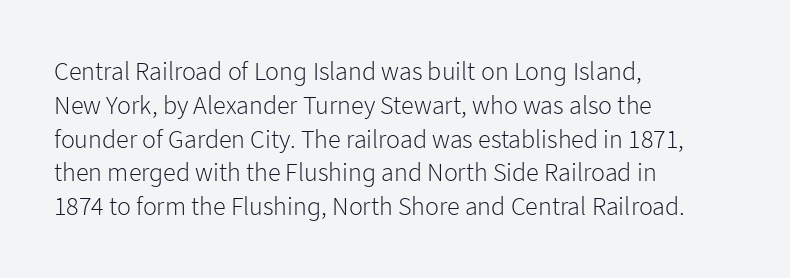
Q: Is the text bold? A: No.
Q: Is the text italic (slanted)? A: No, it is upright.
Q: Is the text underlined? A: No.
Q: How is the paragraph aligned? A: Left-aligned.
Q: Is the spacing between letters normal or unusually wide? A: Normal.
Q: Is the spacing between lines tight, normal or loose? A: Normal.
